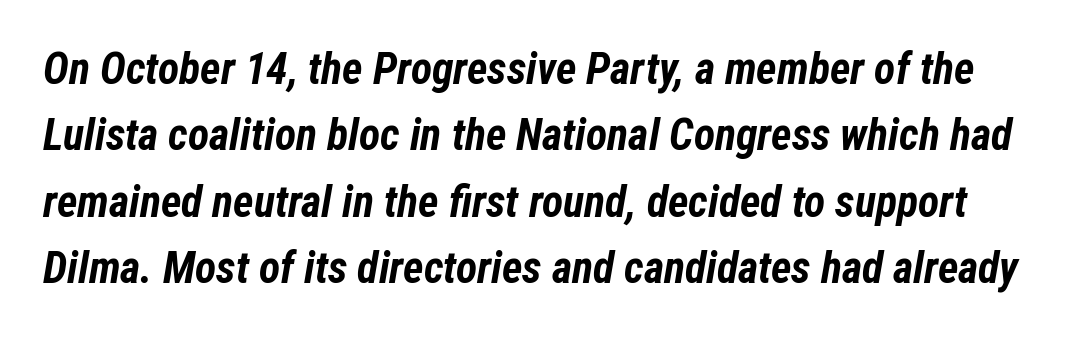
The image shows 44 px bold, condensed type, italic (leaning right); set normal line spacing (1.51x), normal letter spacing, not underlined; low stroke contrast and a medium x-height.
